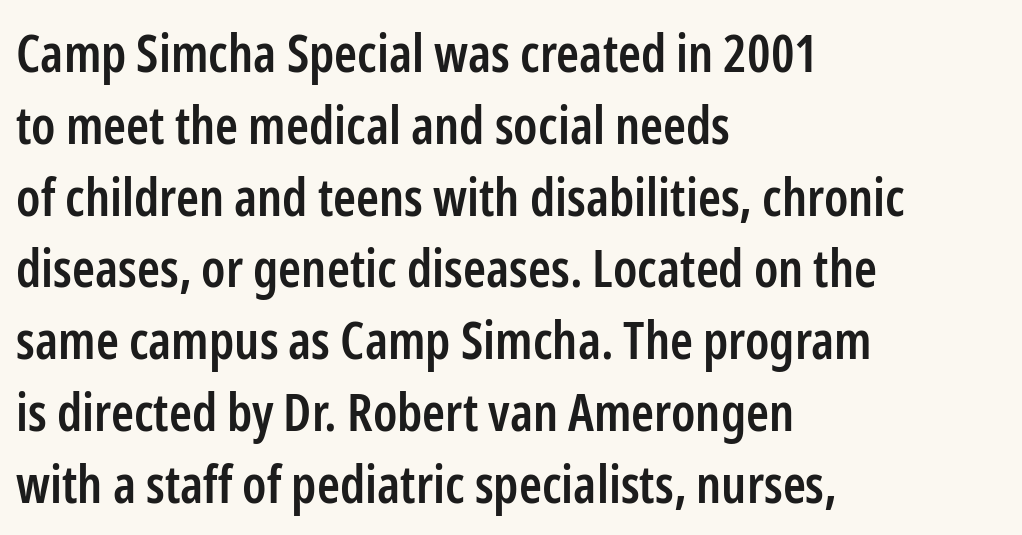
The image shows 52 px semibold, condensed sans-serif type, upright; set left-aligned, normal line spacing (1.38x), normal letter spacing, not underlined; low stroke contrast and a medium x-height.
